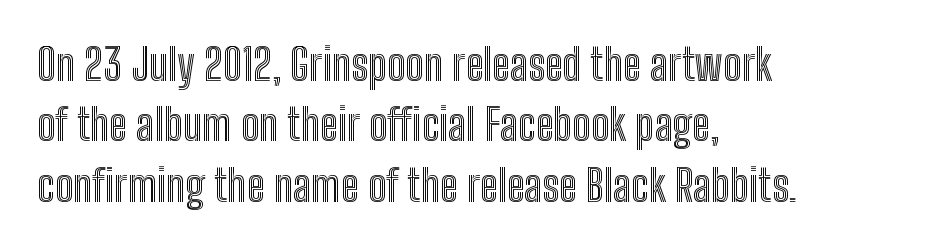
Q: Is the text italic (slanted)? A: No, it is upright.
Q: Is the text underlined? A: No.
Q: How is the paragraph aligned? A: Left-aligned.
Q: Is the spacing between letters normal or unusually wide? A: Normal.
Q: Is the spacing between lines tight, normal or loose? A: Normal.
Q: Width (condensed, normal, or wide)? A: Condensed.
Q: x-height? A: Medium.
Q: Monospaced? A: No.
